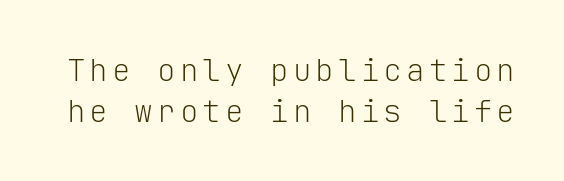
The image shows 31 px light sans-serif type, upright, monospaced; set normal line spacing (1.31x), not underlined; low stroke contrast and a medium x-height.
